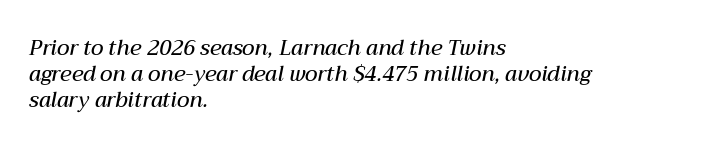
{"italic": "yes", "lean": "right", "slant_degrees": 12, "bold": "semi", "underline": "no", "align": "left", "line_spacing_ratio": 1.24, "letter_spacing": "normal", "letter_spacing_em": 0.0, "glyph_px": 21}
